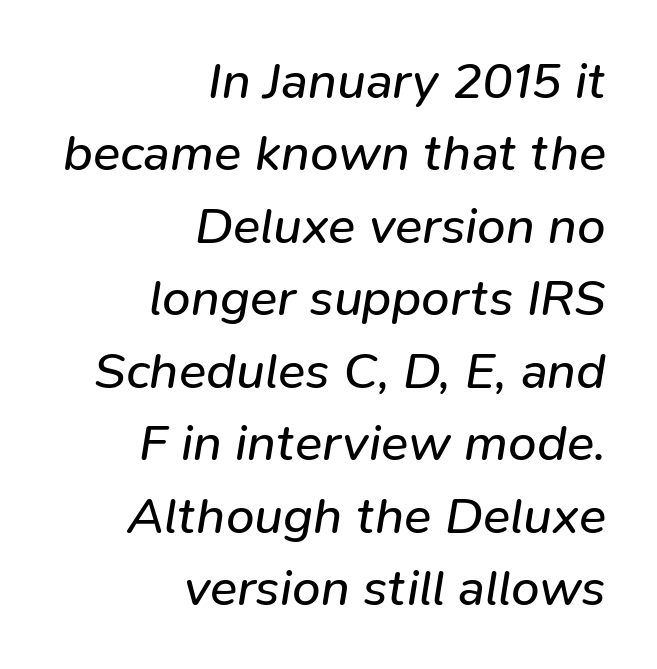
{"italic": "yes", "lean": "right", "slant_degrees": 9, "bold": "no", "weight": "regular", "width": "normal", "stroke_contrast": "low", "x_height": "medium", "monospaced": "no", "underline": "no", "align": "right", "line_spacing": "normal", "line_spacing_ratio": 1.42, "letter_spacing": "normal", "letter_spacing_em": 0.0, "glyph_px": 51}
